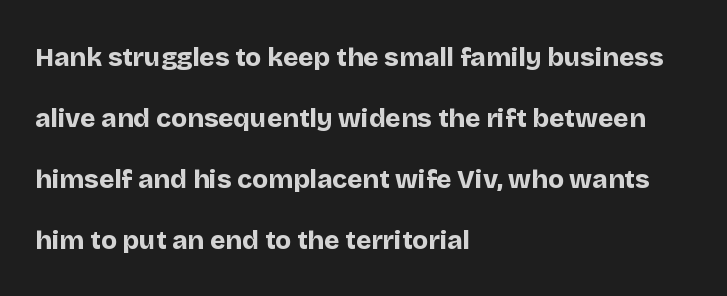
The image shows 26 px bold type, upright; set left-aligned, loose line spacing (2.35x), normal letter spacing, not underlined.
